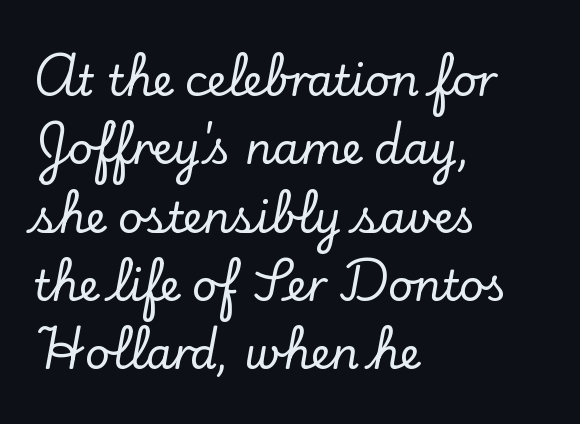
{"serif": "yes", "width": "normal", "stroke_contrast": "low", "x_height": "small", "monospaced": "no", "underline": "no", "align": "left", "line_spacing": "normal", "line_spacing_ratio": 1.59, "letter_spacing": "normal", "letter_spacing_em": 0.0, "glyph_px": 43}
